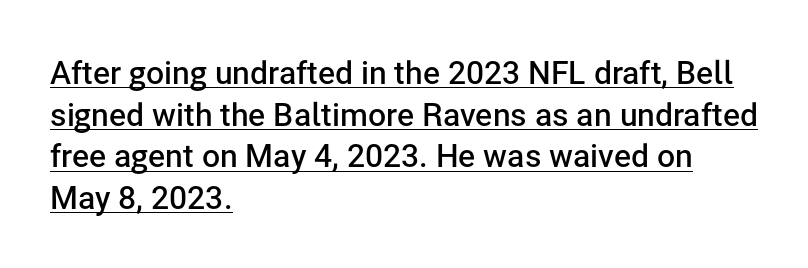
Q: Is the text bold? A: Semi-bold.
Q: Is the text italic (slanted)? A: No, it is upright.
Q: Is the typeface a serif or a sans-serif typeface? A: Sans-serif.
Q: Is the text underlined? A: Yes.
Q: How is the paragraph aligned? A: Left-aligned.
Q: Is the spacing between letters normal or unusually wide? A: Normal.
Q: Is the spacing between lines tight, normal or loose? A: Normal.
Q: Width (condensed, normal, or wide)? A: Normal.
Q: Stroke contrast? A: Low.
Q: x-height? A: Medium.
Q: Monospaced? A: No.
